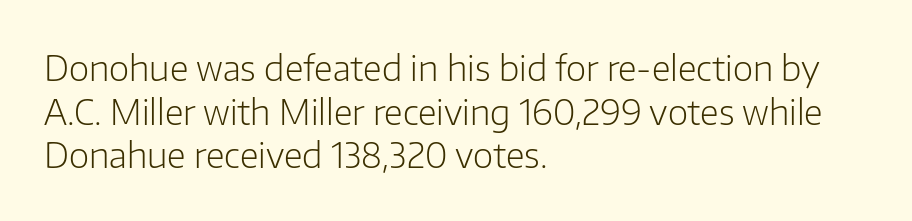
Q: Is the text bold? A: No.
Q: Is the text italic (slanted)? A: No, it is upright.
Q: Is the typeface a serif or a sans-serif typeface? A: Sans-serif.
Q: Is the text underlined? A: No.
Q: How is the paragraph aligned? A: Left-aligned.
Q: Is the spacing between letters normal or unusually wide? A: Normal.
Q: Is the spacing between lines tight, normal or loose? A: Normal.
Q: Width (condensed, normal, or wide)? A: Normal.
Q: Stroke contrast? A: Low.
Q: x-height? A: Medium.
Q: Monospaced? A: No.
